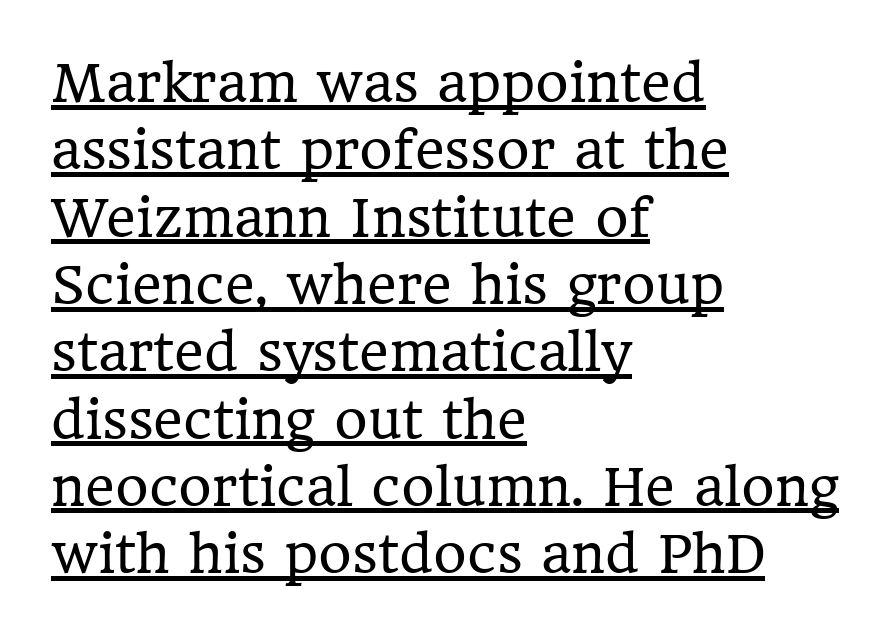
Observe the serifs anchoring each vertical stroke in this sample. Layout note: lines flush left. The rendering uses natural spacing where letterforms have individual widths. Is the stroke heavy? The answer is a plain regular-or-lighter. Between one letter and the next there's only the usual sliver of space. Do the letters lean? They stand straight.
